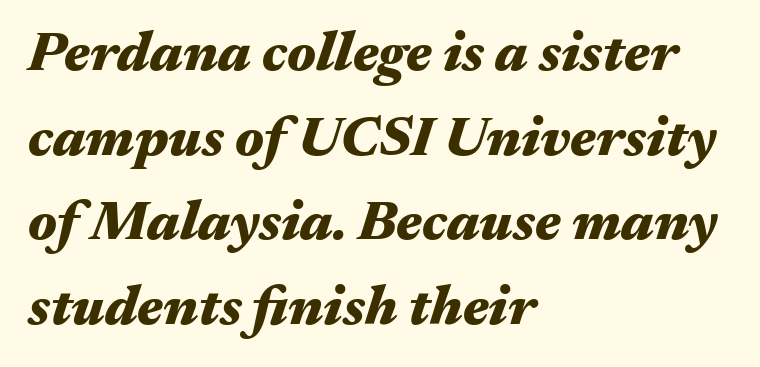
Each glyph is drawn with heavy, bold strokes. Style check: oblique. The text block is weighted toward the left margin, trailing off unevenly rightward. Evenly set lines give the paragraph a standard silhouette.
